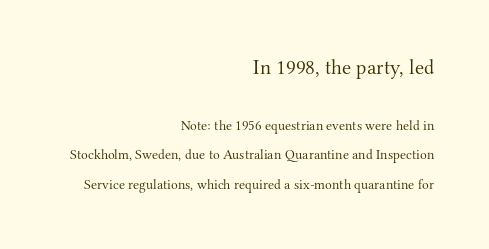
Designer's note — italics off, roman on. Honestly, there is no underline to notice here at all. Baseline-to-baseline distance is far greater than the letter height. Size hierarchy here favors the leading block over the trailing one.
